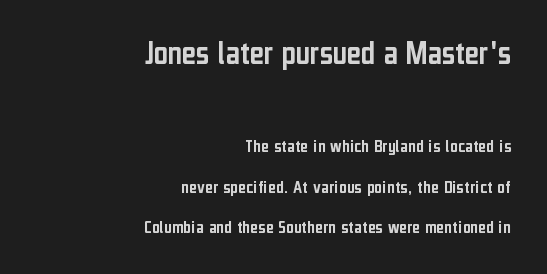
Q: Is the text italic (slanted)? A: No, it is upright.
Q: Is the typeface a serif or a sans-serif typeface? A: Sans-serif.
Q: Is the text underlined? A: No.
Q: How is the paragraph aligned? A: Right-aligned.
Q: Is the spacing between letters normal or unusually wide? A: Normal.
Q: Is the spacing between lines tight, normal or loose? A: Loose.
Q: Which block of text is set in a larger size, the first (top) or the second (bottom)? A: The first (top) one.
Q: Width (condensed, normal, or wide)? A: Condensed.
Q: Stroke contrast? A: Low.
Q: x-height? A: Medium.
Q: Monospaced? A: No.
